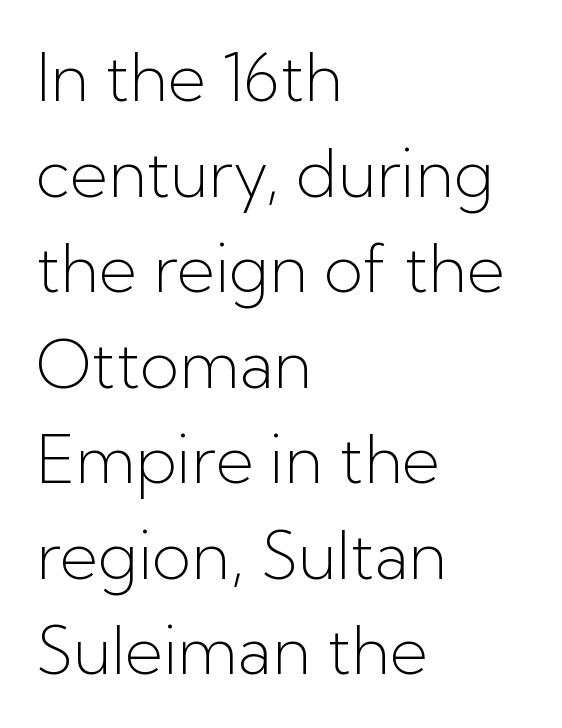
Q: Is the text bold? A: No.
Q: Is the text italic (slanted)? A: No, it is upright.
Q: Is the typeface a serif or a sans-serif typeface? A: Sans-serif.
Q: Is the text underlined? A: No.
Q: How is the paragraph aligned? A: Left-aligned.
Q: Is the spacing between letters normal or unusually wide? A: Normal.
Q: Is the spacing between lines tight, normal or loose? A: Normal.
Q: Width (condensed, normal, or wide)? A: Normal.
Q: Stroke contrast? A: Low.
Q: x-height? A: Medium.
Q: Monospaced? A: No.
